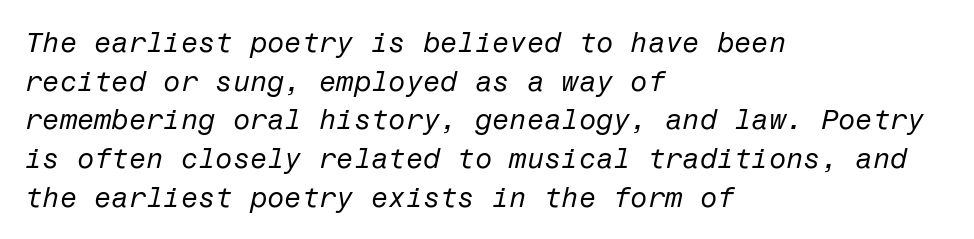
The typesetter chose a ragged-right arrangement here. The baseline area is clear. Default kerning and tracking; the words read as compact shapes. Students, observe: this is what conventionally led text looks like. A light-to-regular cut is what we see here.
